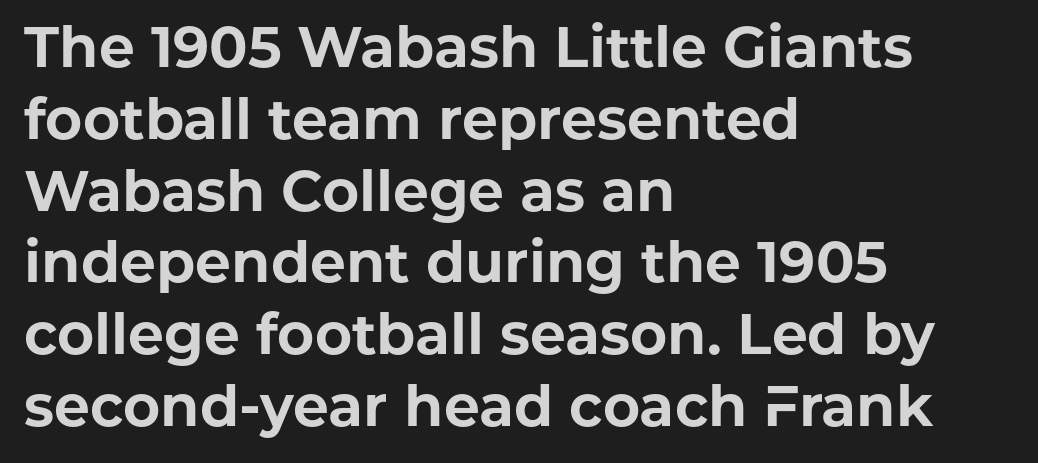
{"serif": "no", "italic": "no", "bold": "yes", "weight": "bold", "width": "normal", "stroke_contrast": "low", "x_height": "medium", "monospaced": "no", "underline": "no", "align": "left", "line_spacing": "normal", "line_spacing_ratio": 1.26, "letter_spacing": "normal", "letter_spacing_em": 0.0, "glyph_px": 57}
